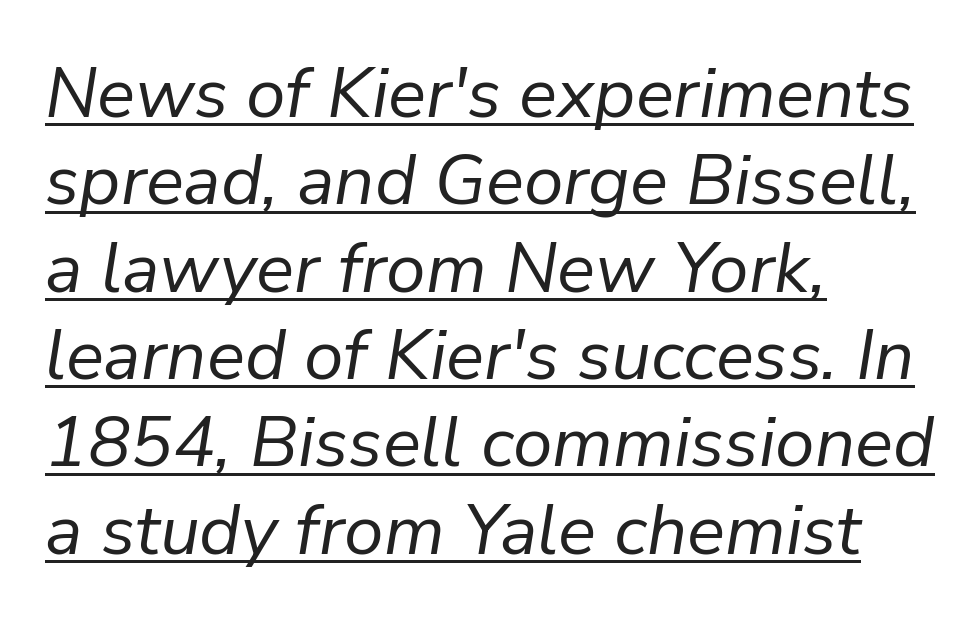
Q: Is the text bold? A: No.
Q: Is the text italic (slanted)? A: Yes, it leans right by about 9 degrees.
Q: Is the text underlined? A: Yes.
Q: How is the paragraph aligned? A: Left-aligned.
Q: Is the spacing between letters normal or unusually wide? A: Normal.
Q: Width (condensed, normal, or wide)? A: Normal.
Q: Stroke contrast? A: Low.
Q: x-height? A: Medium.
Q: Monospaced? A: No.
